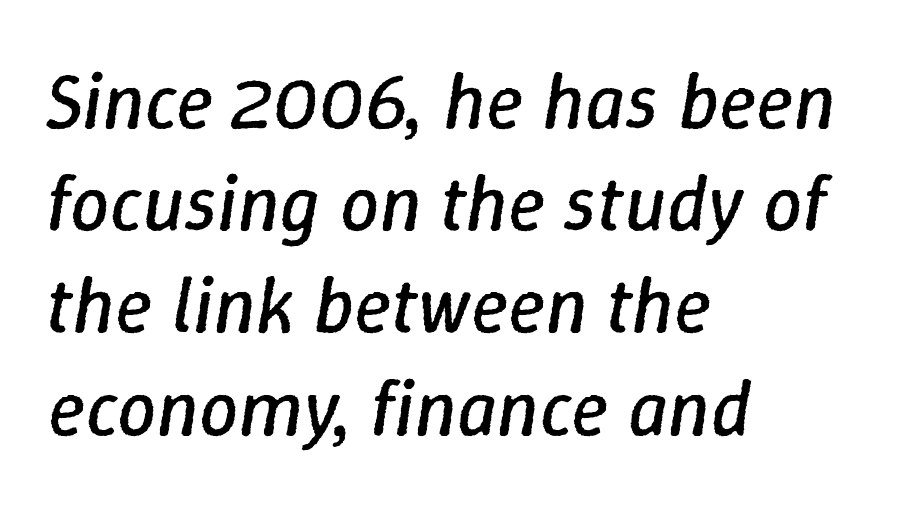
The image shows 78 px regular-weight type, italic (leaning right); set left-aligned, normal line spacing (1.31x), normal letter spacing, not underlined; low stroke contrast and a medium x-height.
